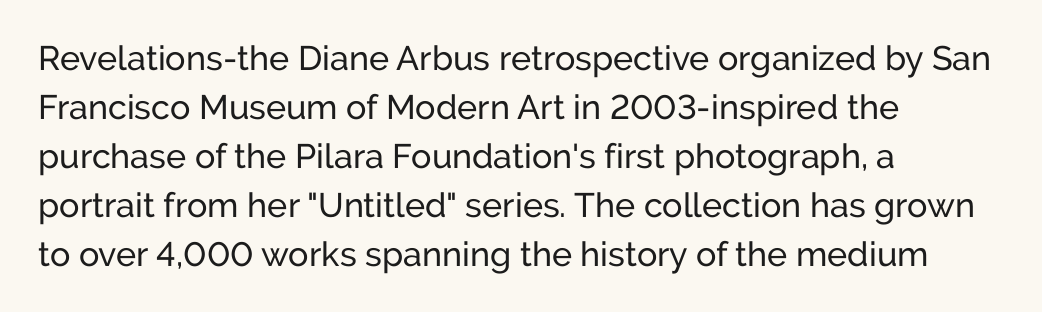
Q: Is the text bold? A: No.
Q: Is the text italic (slanted)? A: No, it is upright.
Q: Is the typeface a serif or a sans-serif typeface? A: Sans-serif.
Q: Is the text underlined? A: No.
Q: How is the paragraph aligned? A: Left-aligned.
Q: Is the spacing between letters normal or unusually wide? A: Normal.
Q: Is the spacing between lines tight, normal or loose? A: Normal.
Q: Width (condensed, normal, or wide)? A: Normal.
Q: Stroke contrast? A: Low.
Q: x-height? A: Medium.
Q: Monospaced? A: No.
